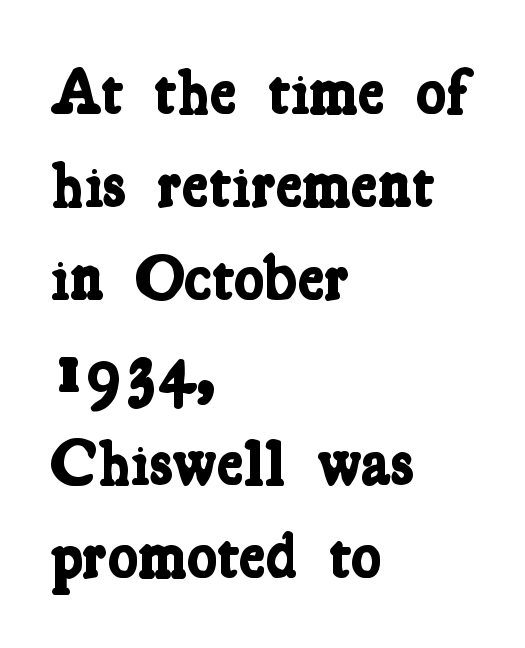
The image shows 64 px bold, condensed serif type; set left-aligned, normal line spacing (1.45x), normal letter spacing, not underlined; low stroke contrast and a medium x-height.
